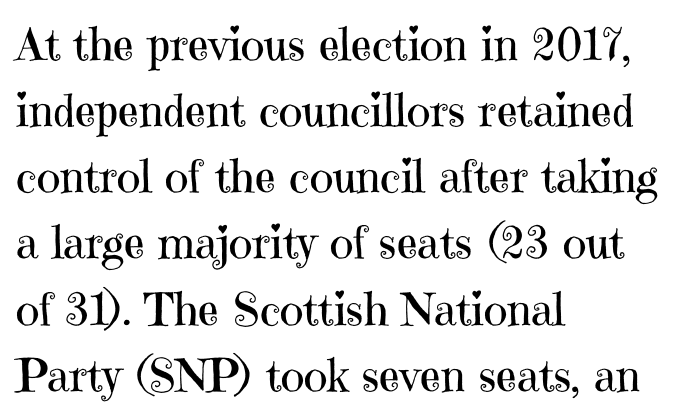
{"serif": "yes", "italic": "no", "bold": "no", "weight": "regular", "width": "normal", "stroke_contrast": "high", "x_height": "medium", "monospaced": "no", "underline": "no", "align": "left", "line_spacing": "normal", "line_spacing_ratio": 1.47, "letter_spacing": "normal", "letter_spacing_em": 0.0, "glyph_px": 45}
